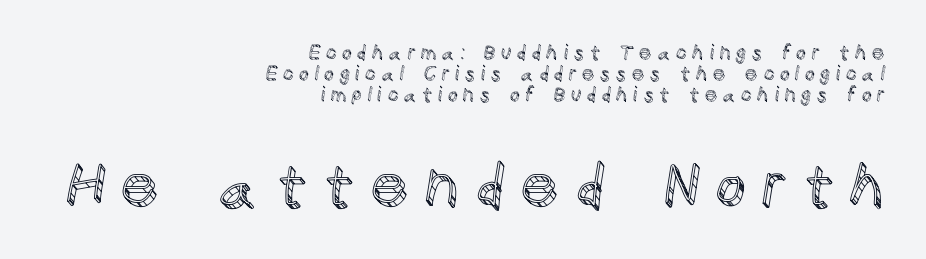
Q: Is the text italic (slanted)? A: Yes.
Q: Is the text underlined? A: No.
Q: How is the paragraph aligned? A: Right-aligned.
Q: Is the spacing between letters normal or unusually wide? A: Unusually wide.
Q: Is the spacing between lines tight, normal or loose? A: Tight.
Q: Which block of text is set in a larger size, the first (top) or the second (bottom)? A: The second (bottom) one.
Q: Width (condensed, normal, or wide)? A: Normal.
Q: x-height? A: Large.
Q: Monospaced? A: No.
